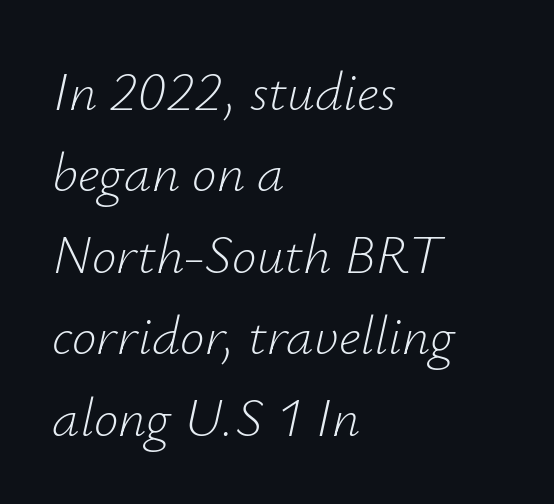
{"italic": "yes", "lean": "right", "slant_degrees": 12, "bold": "no", "weight": "light", "width": "normal", "stroke_contrast": "low", "x_height": "small", "monospaced": "no", "underline": "no", "align": "left", "line_spacing": "normal", "line_spacing_ratio": 1.48, "letter_spacing": "normal", "letter_spacing_em": 0.0, "glyph_px": 55}
